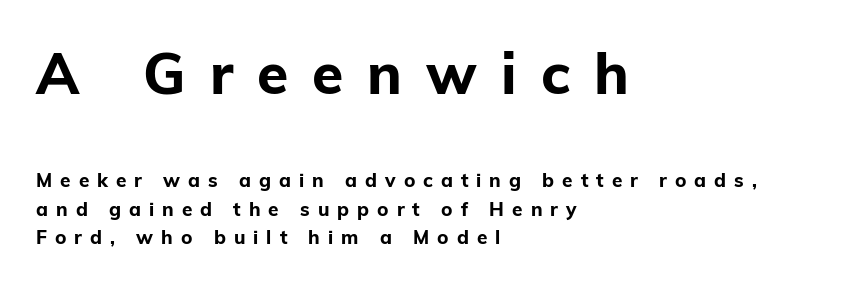
Q: Is the text bold? A: Yes.
Q: Is the text italic (slanted)? A: No, it is upright.
Q: Is the typeface a serif or a sans-serif typeface? A: Sans-serif.
Q: Is the text underlined? A: No.
Q: How is the paragraph aligned? A: Left-aligned.
Q: Is the spacing between letters normal or unusually wide? A: Unusually wide.
Q: Is the spacing between lines tight, normal or loose? A: Normal.
Q: Which block of text is set in a larger size, the first (top) or the second (bottom)? A: The first (top) one.
Q: Width (condensed, normal, or wide)? A: Normal.
Q: Stroke contrast? A: Low.
Q: x-height? A: Medium.
Q: Monospaced? A: No.
